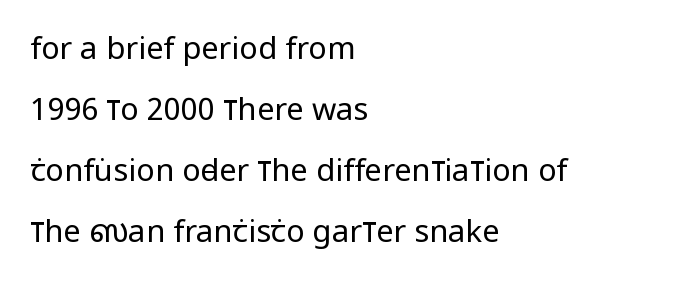
Q: Is the text bold? A: No.
Q: Is the text italic (slanted)? A: No, it is upright.
Q: Is the typeface a serif or a sans-serif typeface? A: Sans-serif.
Q: Is the text underlined? A: No.
Q: How is the paragraph aligned? A: Left-aligned.
Q: Is the spacing between letters normal or unusually wide? A: Normal.
Q: Is the spacing between lines tight, normal or loose? A: Loose.
Q: Width (condensed, normal, or wide)? A: Condensed.
Q: Stroke contrast? A: Low.
Q: x-height? A: Large.
Q: Monospaced? A: No.
